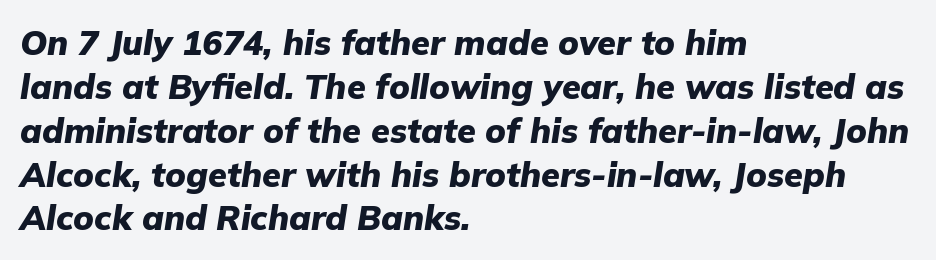
The image shows 34 px heavy type, italic (leaning right); set left-aligned, normal line spacing (1.29x), normal letter spacing, not underlined; low stroke contrast and a medium x-height.
